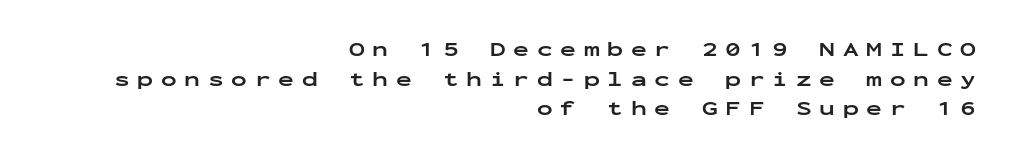
Compared with typical paragraphs, the rows here are spaced about the same. Compared with typical body copy, the letter spacing here is much looser. Unlike italic type, these characters show no tilt at all. Does the copy run flush right? Yes — the right margin is perfectly even. Check under the words: just untouched page.
